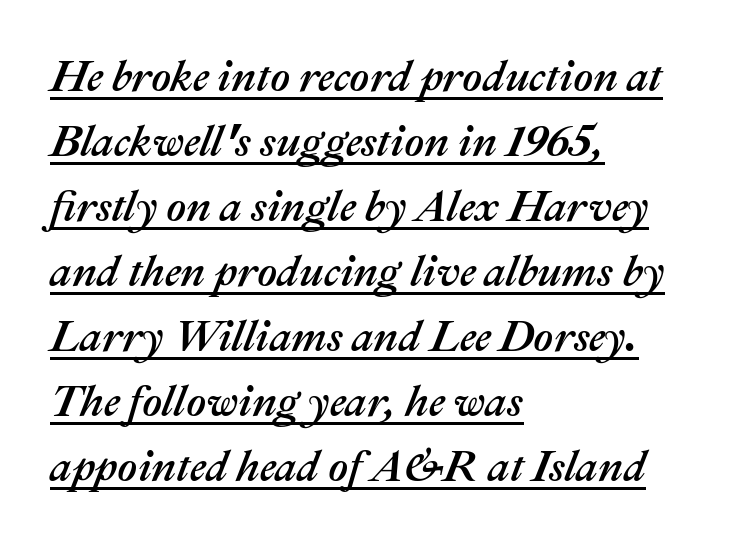
The image shows 43 px text type, italic (leaning right); set left-aligned, normal line spacing (1.51x), normal letter spacing, underlined; medium stroke contrast and a medium x-height.
